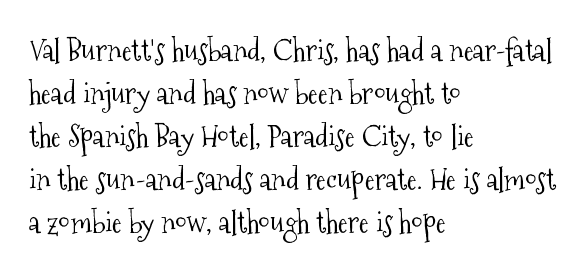
Is this a fixed-width face? No — the glyphs have proportional, varying widths. Small tapered or slab feet sit at the stroke ends, so this counts as serif. Compared with typical paragraphs, the rows here are spaced about the same. The lines in this sample share a left origin and differ only in where they stop. The gaps between neighbouring characters are ordinary and unremarkable.
